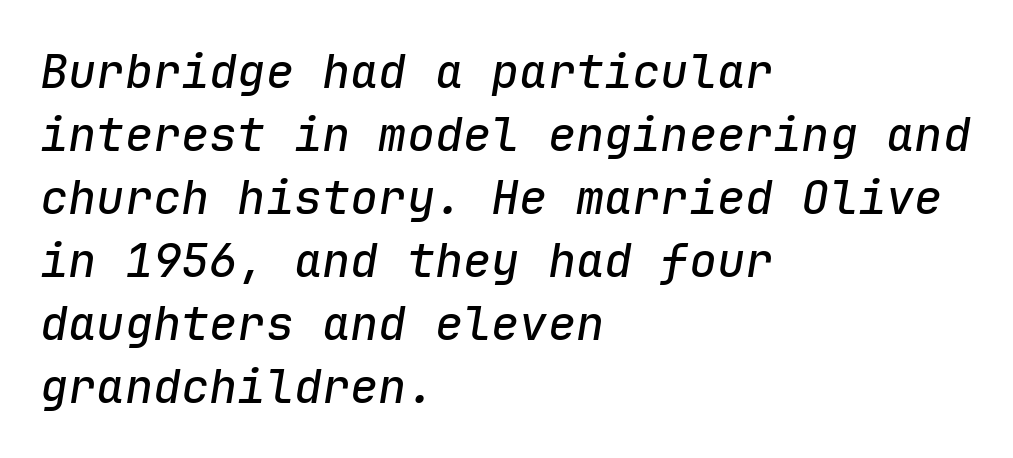
Q: Is the text italic (slanted)? A: Yes, it leans right by about 9 degrees.
Q: Is the text underlined? A: No.
Q: How is the paragraph aligned? A: Left-aligned.
Q: Is the spacing between letters normal or unusually wide? A: Normal.
Q: Is the spacing between lines tight, normal or loose? A: Normal.
Q: Width (condensed, normal, or wide)? A: Normal.
Q: Stroke contrast? A: Low.
Q: x-height? A: Medium.
Q: Monospaced? A: Yes.
